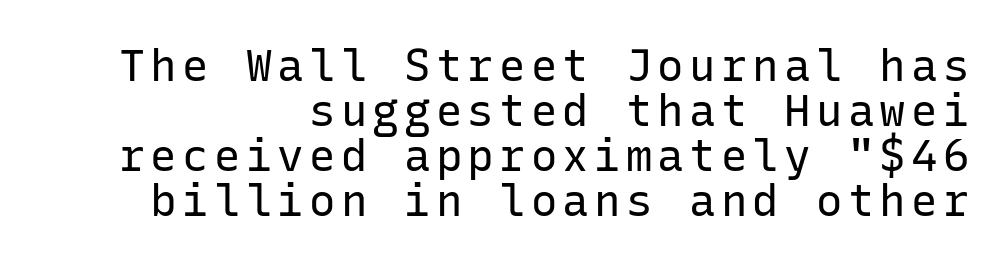
{"serif": "no", "italic": "no", "bold": "no", "weight": "regular", "width": "normal", "stroke_contrast": "low", "x_height": "medium", "monospaced": "yes", "underline": "no", "align": "right", "line_spacing": "tight", "line_spacing_ratio": 1.02, "glyph_px": 44}
